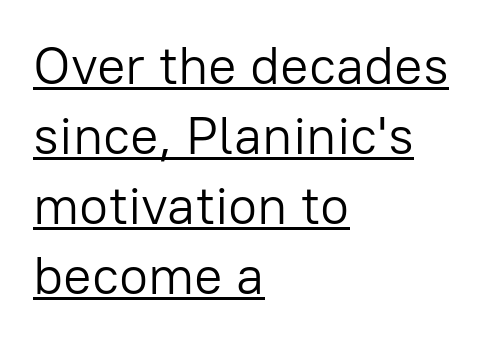
Q: Is the text bold? A: No.
Q: Is the text italic (slanted)? A: No, it is upright.
Q: Is the typeface a serif or a sans-serif typeface? A: Sans-serif.
Q: Is the text underlined? A: Yes.
Q: How is the paragraph aligned? A: Left-aligned.
Q: Is the spacing between letters normal or unusually wide? A: Normal.
Q: Is the spacing between lines tight, normal or loose? A: Normal.
Q: Width (condensed, normal, or wide)? A: Normal.
Q: Stroke contrast? A: Low.
Q: x-height? A: Medium.
Q: Monospaced? A: No.
